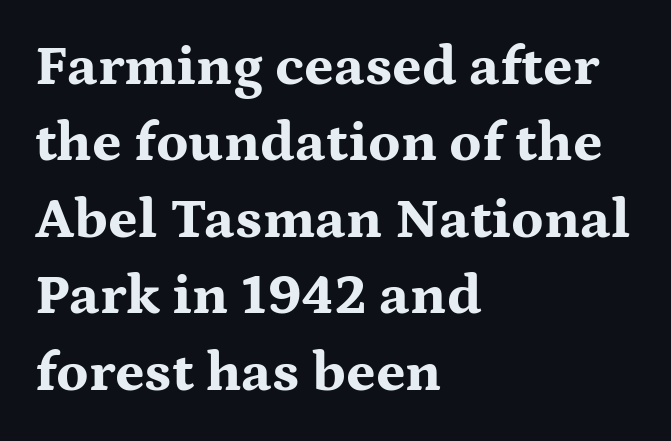
{"serif": "yes", "italic": "no", "bold": "yes", "weight": "bold", "width": "wide", "stroke_contrast": "medium", "x_height": "medium", "monospaced": "no", "underline": "no", "align": "left", "line_spacing": "normal", "line_spacing_ratio": 1.34, "letter_spacing": "normal", "letter_spacing_em": 0.0, "glyph_px": 57}
